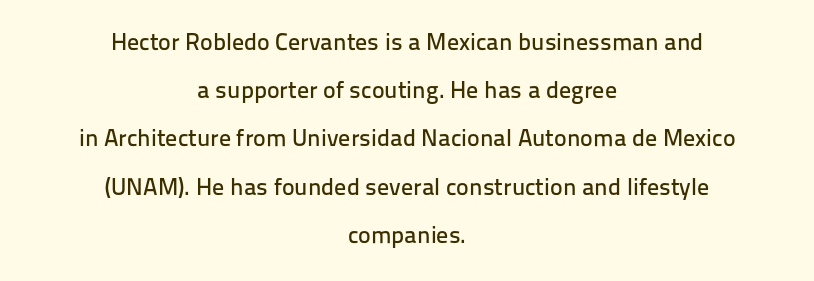
Inter-character spacing is left at the font's built-in metrics. Ordinary non-slanted type is in use. Decoration check: the copy has no underline. The paragraph shown floats in the horizontal middle.
